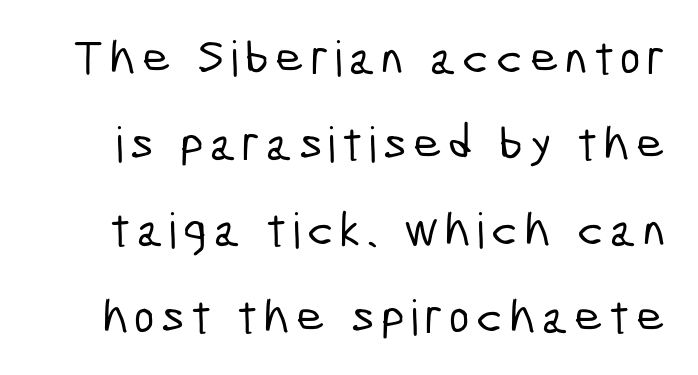
Note the varied advance widths — an 'i' is clearly narrower than an 'm'. The glyphs in this specimen are sans serif. Descender tails drop into unmarked territory.
